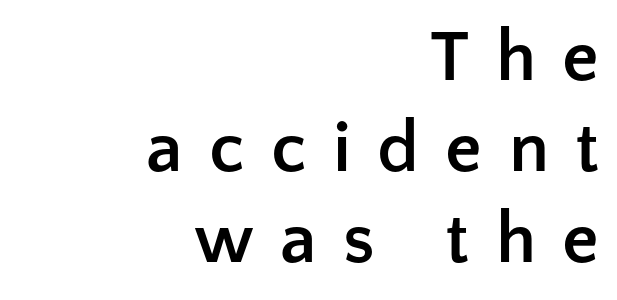
The type is letterspaced generously, with wide tracking. Layout note: lines flush right. Nope, no serifs anywhere on these letters. How would I describe the line gaps? Plain and ordinary. When letters stand straight like this, we call the style roman or upright. These lines are rendered in a variable-pitch font.
